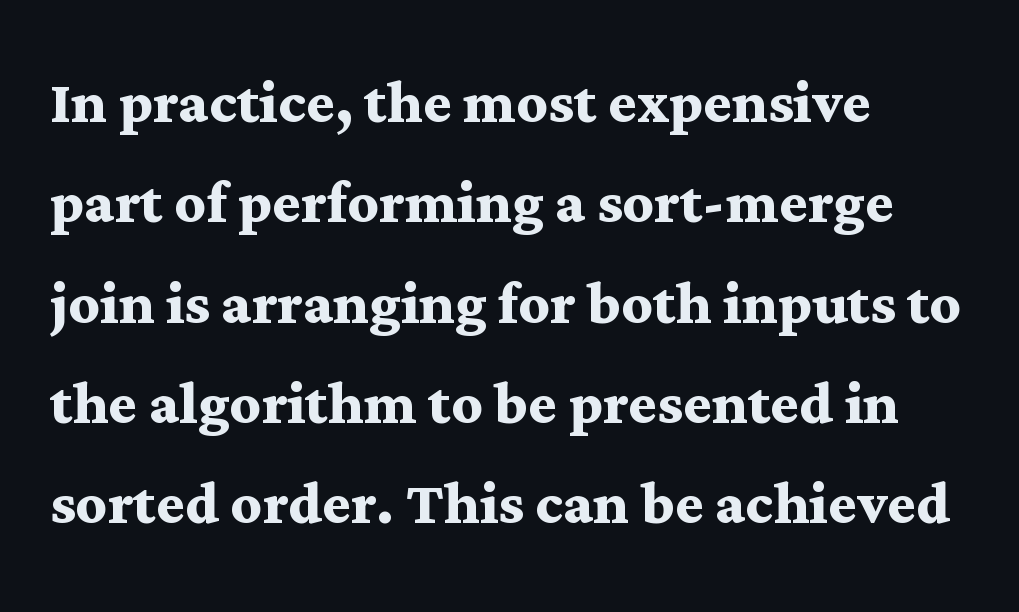
Q: Is the text bold? A: Yes.
Q: Is the text italic (slanted)? A: No, it is upright.
Q: Is the typeface a serif or a sans-serif typeface? A: Serif.
Q: Is the text underlined? A: No.
Q: How is the paragraph aligned? A: Left-aligned.
Q: Is the spacing between letters normal or unusually wide? A: Normal.
Q: Is the spacing between lines tight, normal or loose? A: Normal.
Q: Width (condensed, normal, or wide)? A: Wide.
Q: Stroke contrast? A: Medium.
Q: x-height? A: Medium.
Q: Monospaced? A: No.
